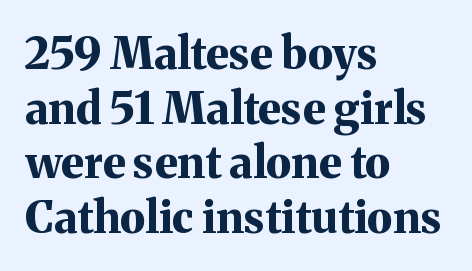
The tracking reads as untouched default to a designer's eye. Does the lettering tilt? It doesn't — this is upright. Strokes here are thick enough to call this a true bold. Character widths vary here, with narrow letters taking less room than wide ones. Old-style or modern, the face here clearly has serifs. Words float on clear page, feet unadorned.
